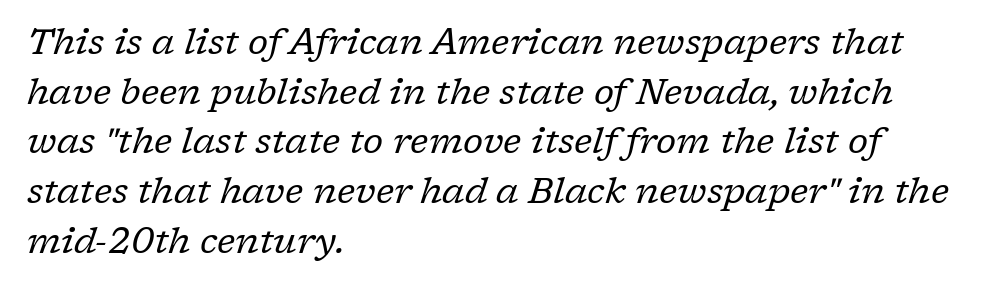
The image shows 36 px regular-weight serif type, italic (leaning right); set left-aligned, normal line spacing (1.38x), normal letter spacing, not underlined; low stroke contrast and a medium x-height.
